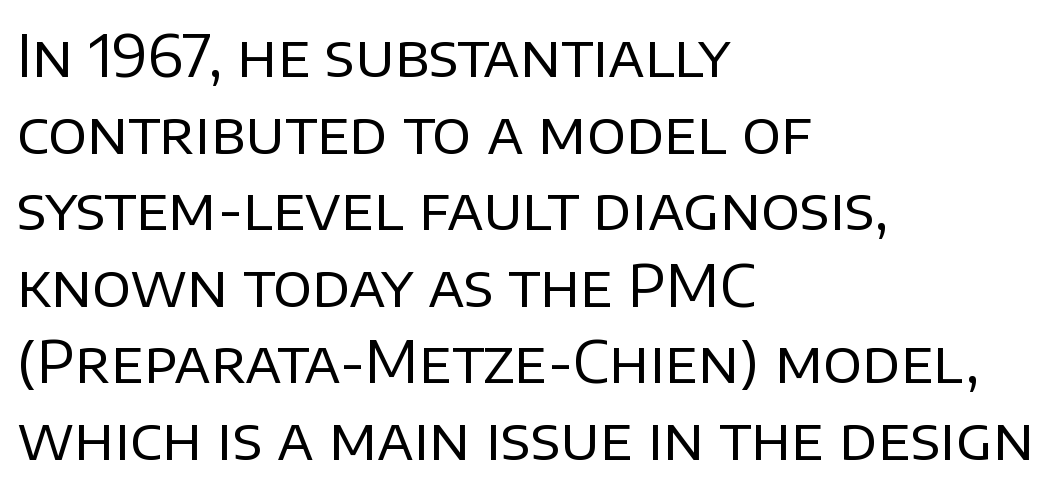
Style check: upright. The letters look calm and open, with moderate or lighter stems. Plain, unruled lines of type. The letters advance in unequal steps, a hallmark of proportional type. Vertically, the passage feels balanced, rows spaced as you'd expect.
